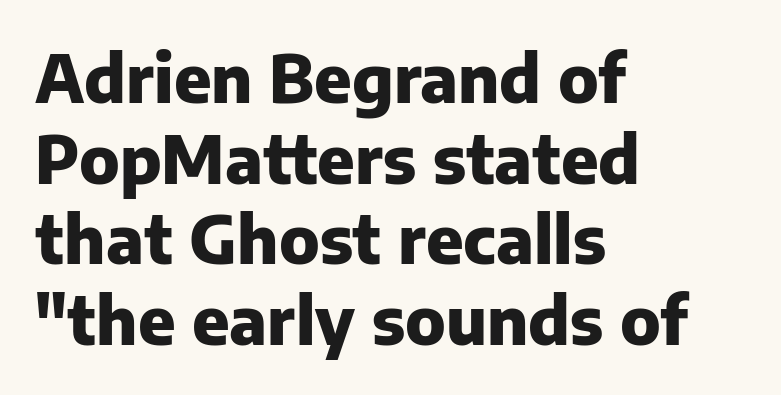
Q: Is the text bold? A: Yes.
Q: Is the text italic (slanted)? A: No, it is upright.
Q: Is the typeface a serif or a sans-serif typeface? A: Sans-serif.
Q: Is the text underlined? A: No.
Q: How is the paragraph aligned? A: Left-aligned.
Q: Is the spacing between letters normal or unusually wide? A: Normal.
Q: Width (condensed, normal, or wide)? A: Normal.
Q: Stroke contrast? A: Low.
Q: x-height? A: Medium.
Q: Monospaced? A: No.
